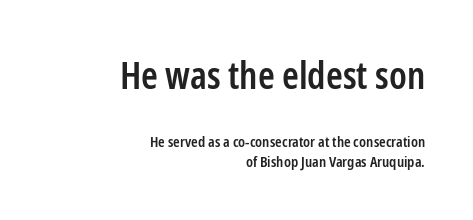
It's the straight-up-and-down kind of type. These lines are rendered in a variable-pitch font. These lines are set flush right with a ragged left edge. Caption: standard tracking, unaltered.
